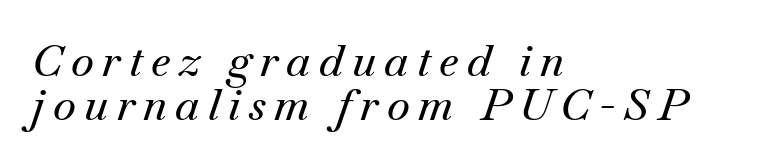
{"serif": "yes", "italic": "yes", "lean": "right", "slant_degrees": 18, "width": "normal", "stroke_contrast": "medium", "x_height": "small", "monospaced": "no", "underline": "no", "align": "left", "line_spacing": "tight", "line_spacing_ratio": 0.99, "glyph_px": 44}
